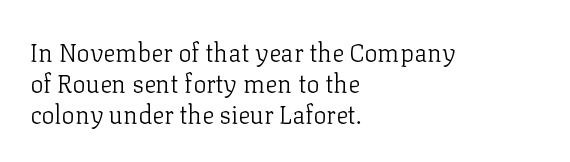
Q: Is the text bold? A: No.
Q: Is the text italic (slanted)? A: No, it is upright.
Q: Is the text underlined? A: No.
Q: How is the paragraph aligned? A: Left-aligned.
Q: Is the spacing between letters normal or unusually wide? A: Normal.
